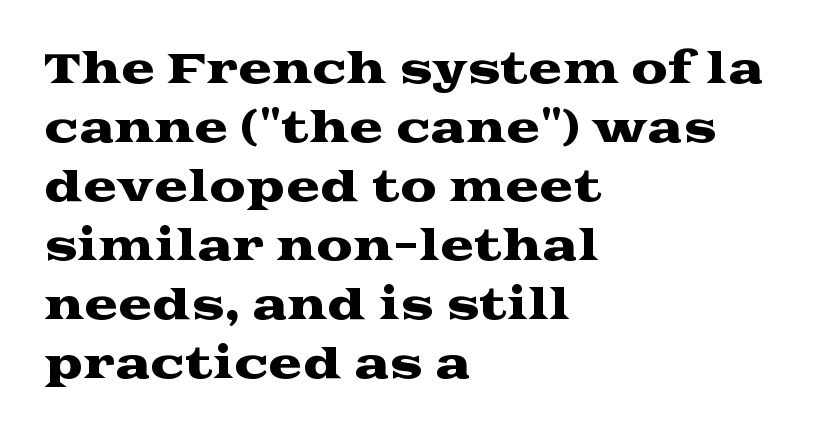
If you measured baseline to baseline, you'd find a middling distance. Varying glyph widths throughout — classic text-font behaviour. Reading down the block, your eye returns to a fixed left position each line. No italicization has been applied; the sample stays upright. Is the letter spacing exaggerated? No — it looks like the ordinary default.
